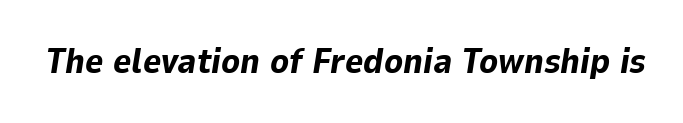
The image shows 35 px bold type, italic (leaning right); set normal letter spacing, not underlined; low stroke contrast and a medium x-height.
